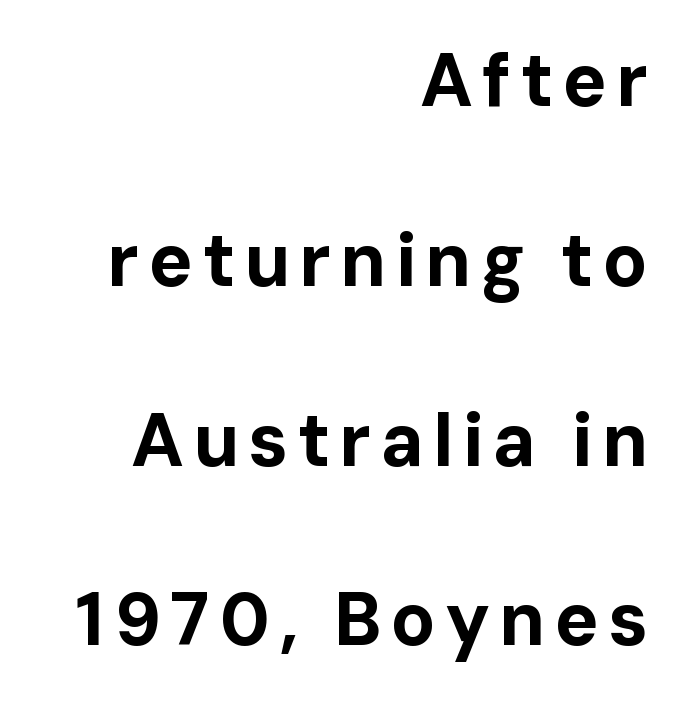
{"serif": "no", "italic": "no", "bold": "yes", "weight": "bold", "width": "normal", "stroke_contrast": "low", "x_height": "medium", "monospaced": "no", "underline": "no", "align": "right", "line_spacing": "loose", "line_spacing_ratio": 2.43, "glyph_px": 74}
